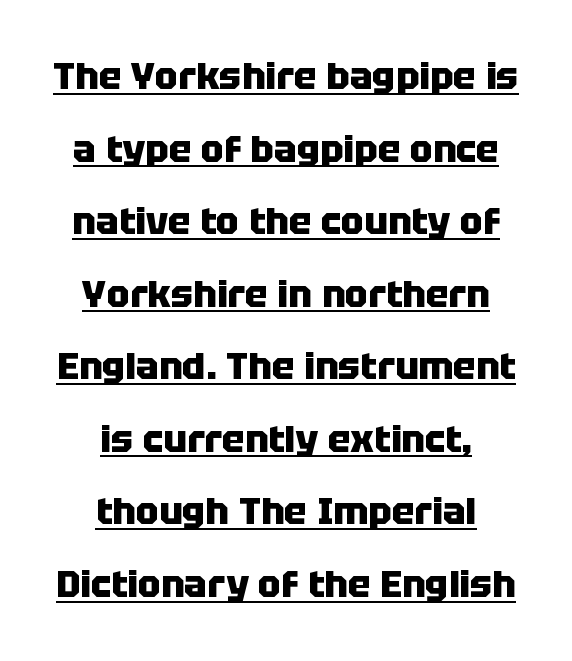
The words here are underlined. Whoever set this chose breathing room over compactness in the vertical rhythm. The letters stand straight up with perfectly vertical stems. The characters look thick and weighty, a clear bold.
